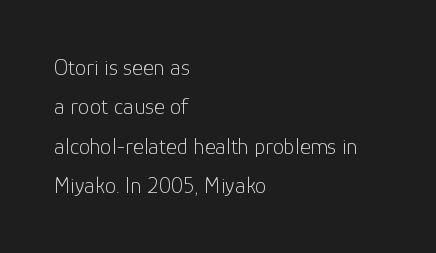
Q: Is the text bold? A: No.
Q: Is the text italic (slanted)? A: No, it is upright.
Q: Is the text underlined? A: No.
Q: How is the paragraph aligned? A: Left-aligned.
Q: Is the spacing between letters normal or unusually wide? A: Normal.
